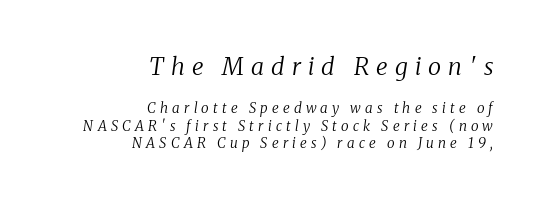
Size contrast runs from large at the top to small at the bottom. Is this a heavy cut? Hardly; it is regular or lighter. You could only call the tracking loose — the letters float apart. Has an underline been added? It has not.
